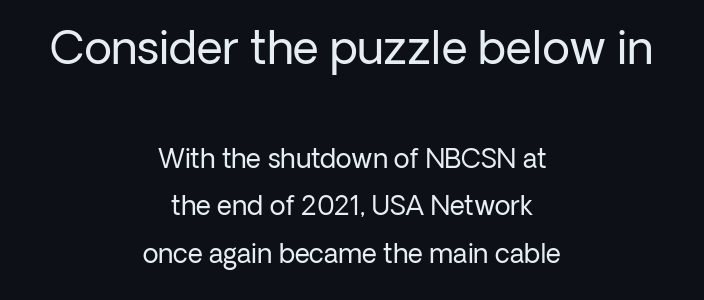
Layout note: lines centered. Character size in the leading block exceeds that of the trailing block. The text was rendered using a sans face with plain stroke endings. Characters remain perfectly vertical along every line.
